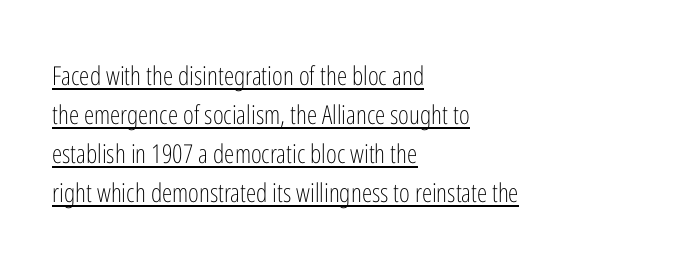
Decoration check: the copy is underlined. No italicization has been applied; the sample stays upright. Stems here are at most as thick as an everyday book face. The typesetter chose a ragged-right arrangement here.
